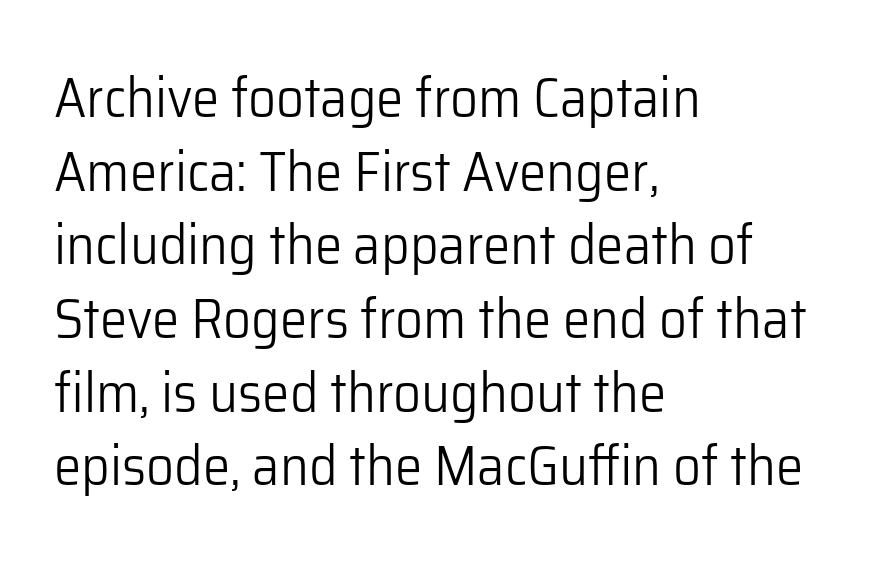
How are the letters spaced? Ordinarily, with no added tracking. Designer's note — italics off, roman on. The typeface has the unassuming heft of standard copy or less. Leading matches the norm, producing a regular column. Plain, unruled lines of type.
